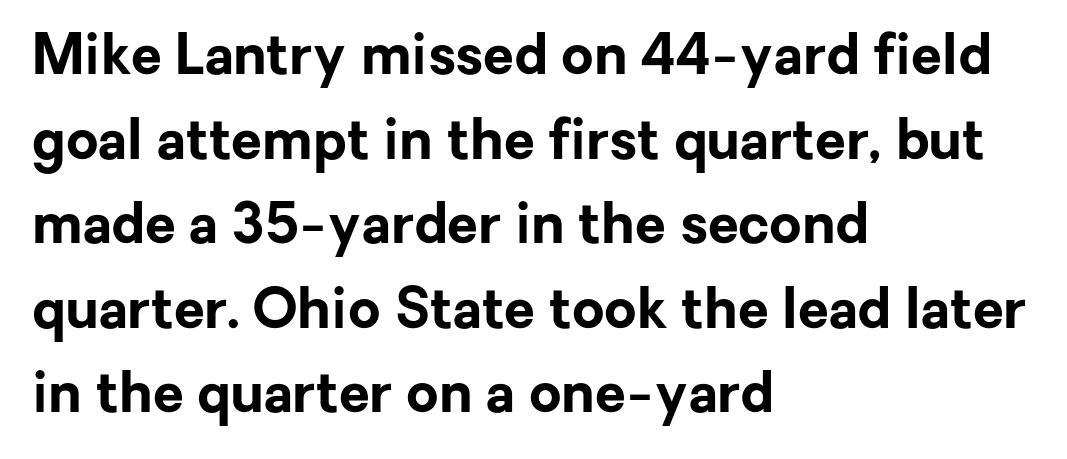
{"serif": "no", "italic": "no", "bold": "yes", "weight": "bold", "width": "normal", "stroke_contrast": "low", "x_height": "medium", "monospaced": "no", "underline": "no", "align": "left", "line_spacing": "normal", "line_spacing_ratio": 1.51, "letter_spacing": "normal", "letter_spacing_em": 0.0, "glyph_px": 56}
